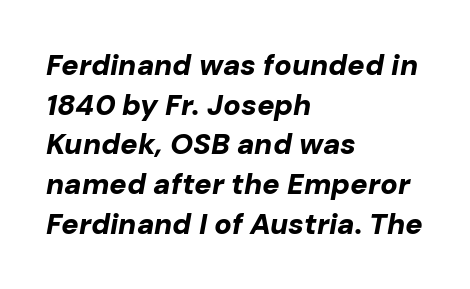
The lines are quadded left. The specimen reads as italic at a glance. You could not count columns in this text — the font is proportionally spaced. Strong, thick strokes mark this as bold type.
